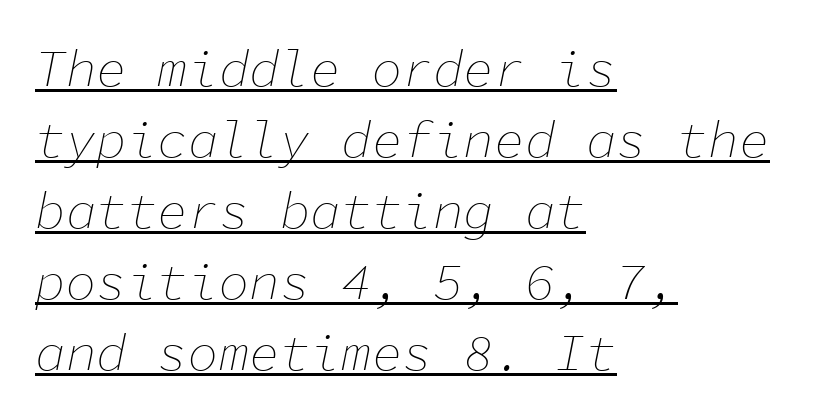
Q: Is the text bold? A: No.
Q: Is the text italic (slanted)? A: Yes, it leans right by about 11 degrees.
Q: Is the text underlined? A: Yes.
Q: How is the paragraph aligned? A: Left-aligned.
Q: Is the spacing between letters normal or unusually wide? A: Normal.
Q: Is the spacing between lines tight, normal or loose? A: Normal.
Q: Width (condensed, normal, or wide)? A: Normal.
Q: Stroke contrast? A: Low.
Q: x-height? A: Medium.
Q: Monospaced? A: Yes.
